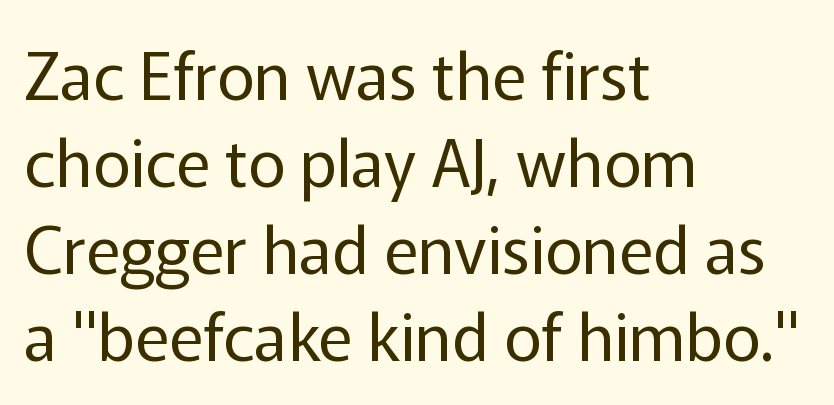
Q: Is the text bold? A: No.
Q: Is the text italic (slanted)? A: No, it is upright.
Q: Is the typeface a serif or a sans-serif typeface? A: Sans-serif.
Q: Is the text underlined? A: No.
Q: How is the paragraph aligned? A: Left-aligned.
Q: Is the spacing between letters normal or unusually wide? A: Normal.
Q: Is the spacing between lines tight, normal or loose? A: Normal.
Q: Width (condensed, normal, or wide)? A: Normal.
Q: Stroke contrast? A: Low.
Q: x-height? A: Medium.
Q: Monospaced? A: No.
